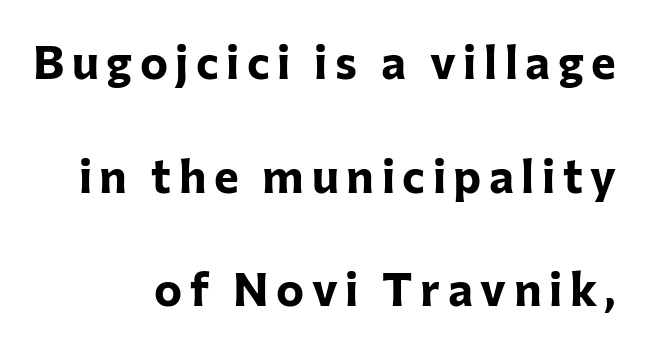
Q: Is the text bold? A: Yes.
Q: Is the text italic (slanted)? A: No, it is upright.
Q: Is the typeface a serif or a sans-serif typeface? A: Sans-serif.
Q: Is the text underlined? A: No.
Q: How is the paragraph aligned? A: Right-aligned.
Q: Is the spacing between lines tight, normal or loose? A: Loose.
Q: Width (condensed, normal, or wide)? A: Normal.
Q: Stroke contrast? A: Low.
Q: x-height? A: Medium.
Q: Monospaced? A: No.
